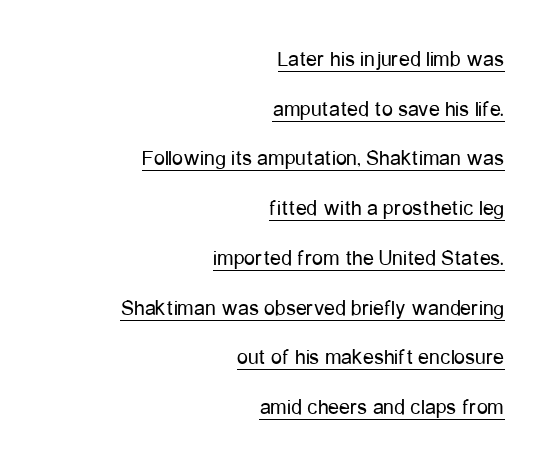
The image shows 22 px text type, upright; set right-aligned, loose line spacing (2.26x), normal letter spacing, underlined.
